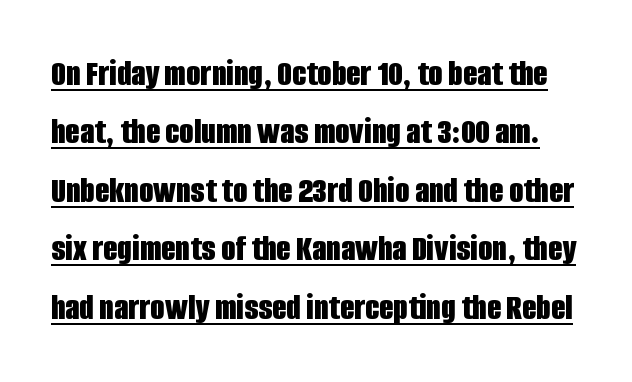
The passage shown is typed in a proportional face where columns would drift. A typesetter would call this zero additional tracking. Letterform terminals end flat and unadorned throughout the passage. This is the regular roman posture of the typeface. You'd pick this weight for a headline — it's a proper bold. The specimen includes a rule beneath the text block's lines.
